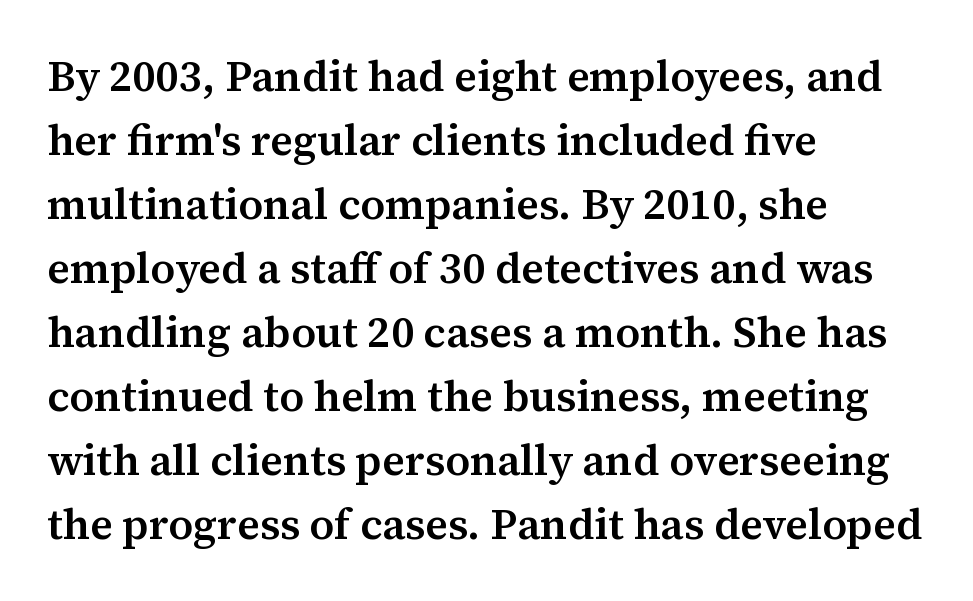
Each row of text sits above clean, open space. Notice how the stems are strictly vertical — no italics here. Every letter is mildly thick-stroked: semibold rather than bold. Standard letterfit; no display-style spreading of the glyphs.
